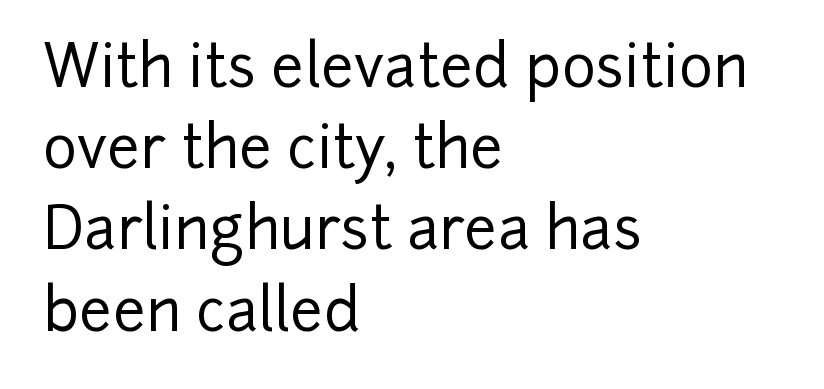
Italic? Not at all — the glyphs are vertical. Rows of type keep a routine distance in the vertical direction. Words float on clear page, feet unadorned. Looks like regular typesetting: each glyph gets only the width it needs.
